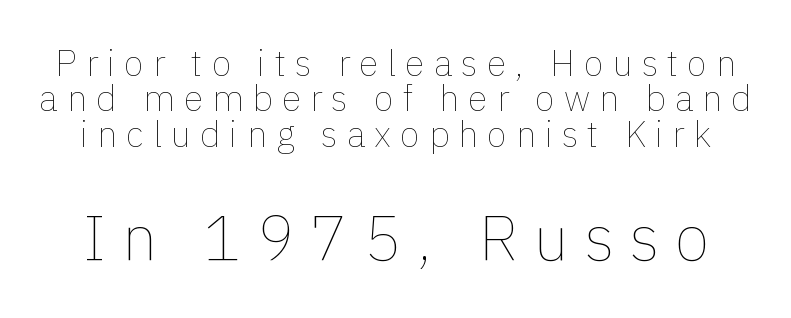
{"italic": "no", "bold": "no", "weight": "thin", "width": "normal", "x_height": "medium", "monospaced": "no", "underline": "no", "line_spacing": "tight", "line_spacing_ratio": 0.98, "letter_spacing": "wide", "letter_spacing_em": 0.25, "larger_block": "second", "size_ratio": 1.75, "glyph_px": 63}
